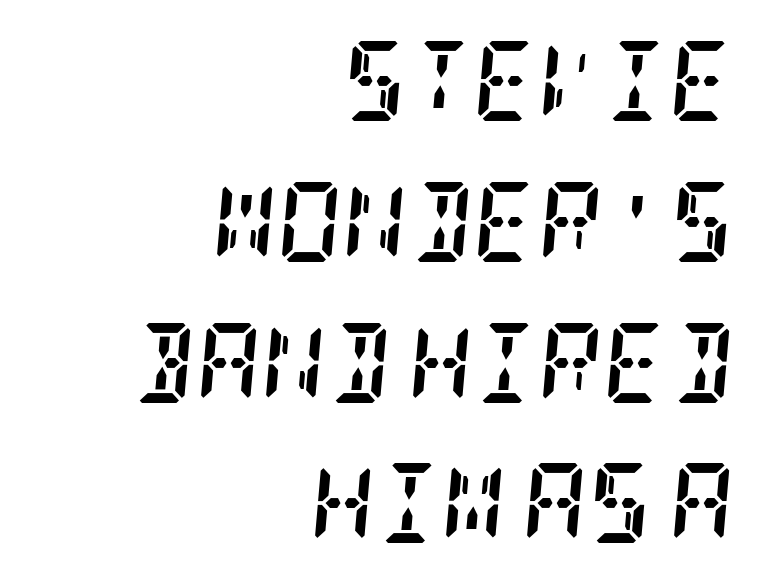
The image shows 80 px semibold, condensed serif type, italic (leaning right); set right-aligned, line spacing 1.76x, normal letter spacing, not underlined; low stroke contrast and a large x-height.
